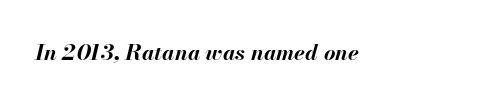
{"italic": "yes", "lean": "right", "slant_degrees": 13, "bold": "yes", "underline": "no", "letter_spacing": "normal", "letter_spacing_em": 0.0, "glyph_px": 22}
